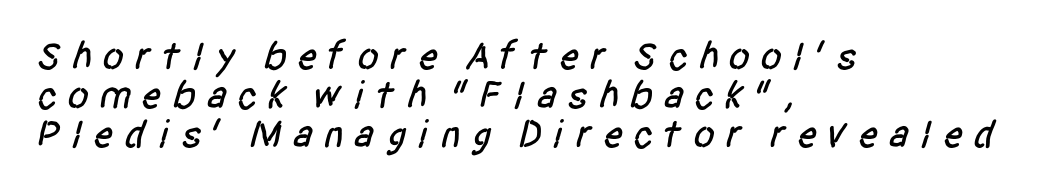
Typographically, this falls in the sans-serif category. The rag falls on the right side of this text block. Looks like regular typesetting: each glyph gets only the width it needs. This block would grow much taller if given ordinary leading; it's compressed now. The foot of each line stays bare and open. The type is letterspaced generously, with wide tracking.
